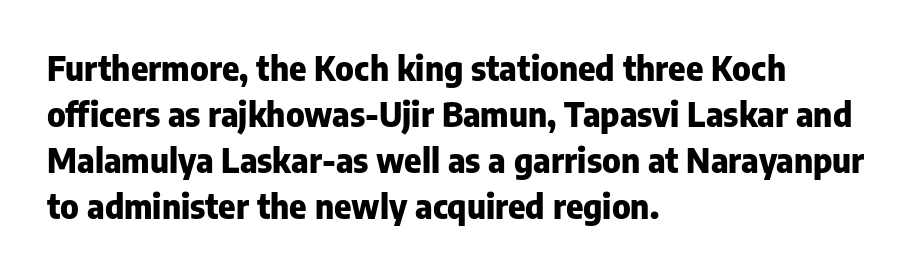
The space beneath each line is pristine and unruled. You can tell it's not italic because the verticals are truly vertical. Do the characters align in a grid? No, the font is proportional. Letterform terminals end flat and unadorned throughout the passage. Heavy, bold letterforms.
